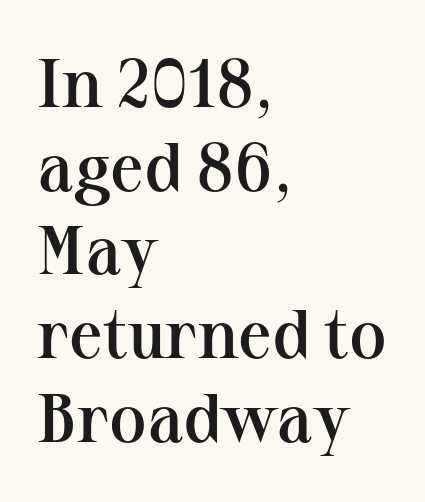
Q: Is the text bold? A: Semi-bold.
Q: Is the text italic (slanted)? A: No, it is upright.
Q: Is the typeface a serif or a sans-serif typeface? A: Serif.
Q: Is the text underlined? A: No.
Q: How is the paragraph aligned? A: Left-aligned.
Q: Is the spacing between letters normal or unusually wide? A: Normal.
Q: Width (condensed, normal, or wide)? A: Normal.
Q: Stroke contrast? A: Medium.
Q: x-height? A: Medium.
Q: Monospaced? A: No.
